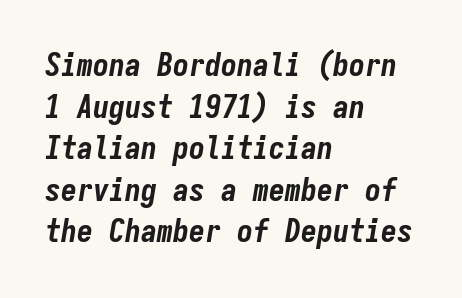
The image shows 32 px bold, condensed type, italic (leaning right), monospaced; set left-aligned, normal line spacing (1.3x), normal letter spacing, not underlined; low stroke contrast and a medium x-height.
